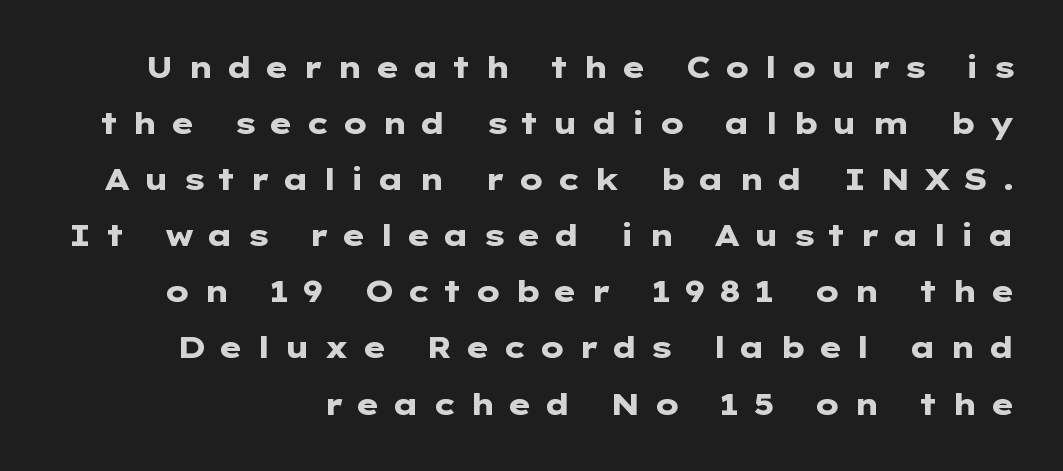
Q: Is the text bold? A: Yes.
Q: Is the text italic (slanted)? A: No, it is upright.
Q: Is the typeface a serif or a sans-serif typeface? A: Sans-serif.
Q: Is the text underlined? A: No.
Q: How is the paragraph aligned? A: Right-aligned.
Q: Is the spacing between letters normal or unusually wide? A: Unusually wide.
Q: Width (condensed, normal, or wide)? A: Wide.
Q: Stroke contrast? A: Low.
Q: x-height? A: Medium.
Q: Monospaced? A: No.
